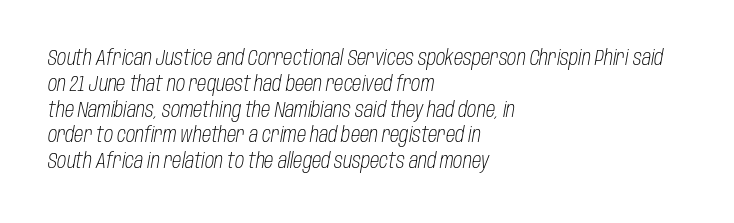
What stands out about the letter spacing? Nothing — it is the standard amount. Each stroke keeps to a modest, everyday thickness or less. The glyphs look as if they've been sheared to an angle. The typesetter chose a ragged-right arrangement here. The baseline area is clear.
